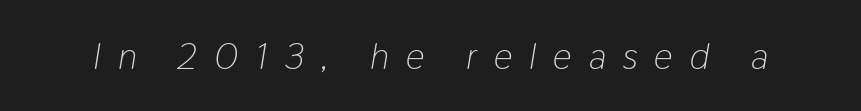
Q: Is the text bold? A: No.
Q: Is the text italic (slanted)? A: Yes, it leans right by about 9 degrees.
Q: Is the text underlined? A: No.
Q: Is the spacing between letters normal or unusually wide? A: Unusually wide.
Q: Width (condensed, normal, or wide)? A: Condensed.
Q: Stroke contrast? A: Low.
Q: x-height? A: Medium.
Q: Monospaced? A: No.
